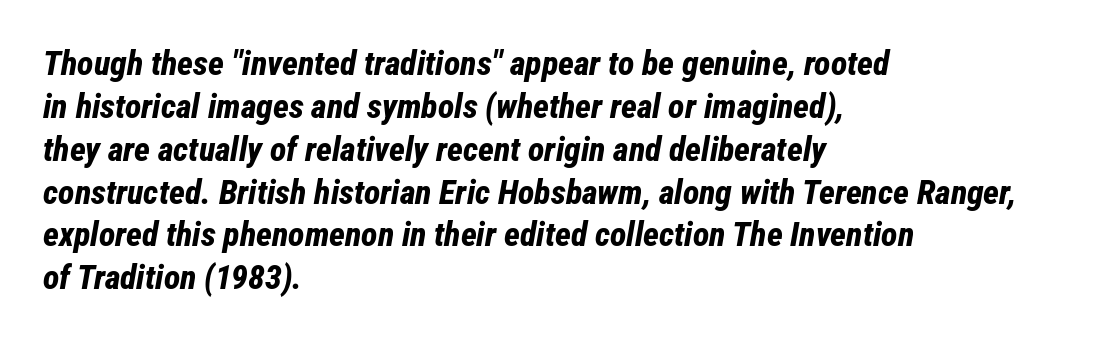
Q: Is the text bold? A: Yes.
Q: Is the text italic (slanted)? A: Yes, it leans right by about 12 degrees.
Q: Is the text underlined? A: No.
Q: How is the paragraph aligned? A: Left-aligned.
Q: Is the spacing between letters normal or unusually wide? A: Normal.
Q: Is the spacing between lines tight, normal or loose? A: Normal.
Q: Width (condensed, normal, or wide)? A: Condensed.
Q: Stroke contrast? A: Low.
Q: x-height? A: Medium.
Q: Monospaced? A: No.
